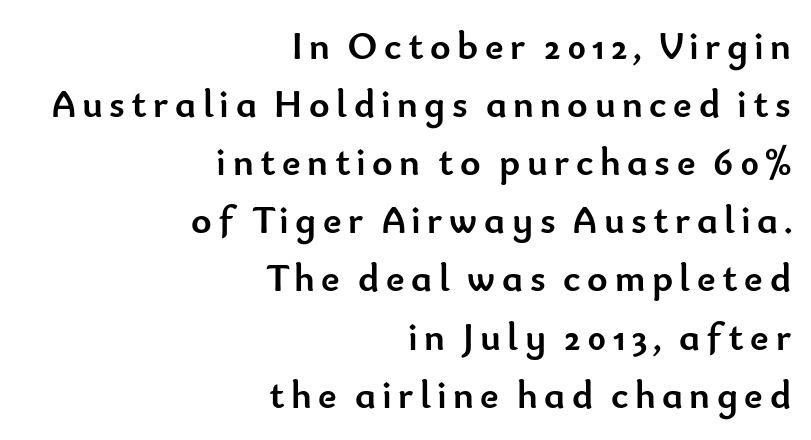
The typesetting leans heavy: a genuine bold. Line ends are locked; line starts wander. Honestly, there is no underline to notice here at all. A typesetter would label this face a sans. Quick note: not italic, upright.
